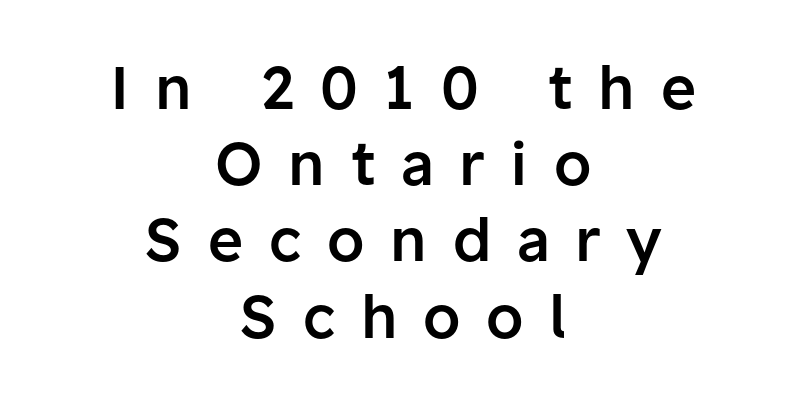
Q: Is the text bold? A: Semi-bold.
Q: Is the text italic (slanted)? A: No, it is upright.
Q: Is the typeface a serif or a sans-serif typeface? A: Sans-serif.
Q: Is the text underlined? A: No.
Q: How is the paragraph aligned? A: Centered.
Q: Is the spacing between letters normal or unusually wide? A: Unusually wide.
Q: Is the spacing between lines tight, normal or loose? A: Normal.
Q: Width (condensed, normal, or wide)? A: Normal.
Q: Stroke contrast? A: Low.
Q: x-height? A: Medium.
Q: Monospaced? A: No.
